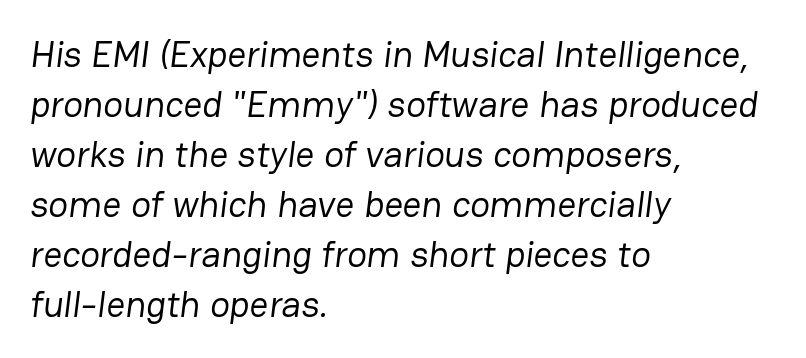
Q: Is the text bold? A: No.
Q: Is the typeface a serif or a sans-serif typeface? A: Sans-serif.
Q: Is the text underlined? A: No.
Q: How is the paragraph aligned? A: Left-aligned.
Q: Is the spacing between letters normal or unusually wide? A: Normal.
Q: Is the spacing between lines tight, normal or loose? A: Normal.
Q: Width (condensed, normal, or wide)? A: Normal.
Q: Stroke contrast? A: Low.
Q: x-height? A: Medium.
Q: Monospaced? A: No.
